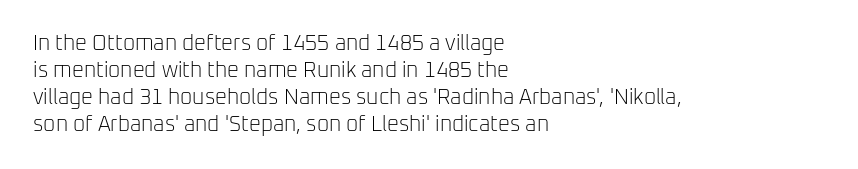
{"italic": "no", "bold": "no", "underline": "no", "align": "left", "line_spacing": "normal", "line_spacing_ratio": 1.28, "letter_spacing": "normal", "letter_spacing_em": 0.0, "glyph_px": 21}
